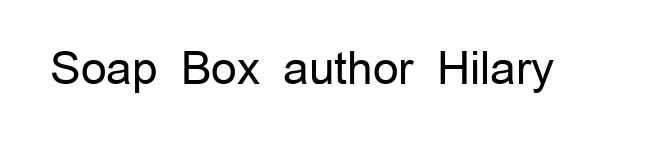
Look at the tracking — it's just the regular setting, nothing added. To sum up the face: it is a sans, with no serifs. Varying glyph widths throughout — classic text-font behaviour. Weight class: somewhere from thin through regular. Lines of text with bare space underneath.
